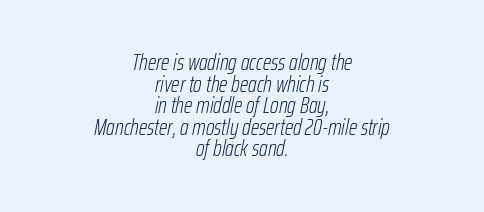
Q: Is the text bold? A: No.
Q: Is the text italic (slanted)? A: Yes, it leans right by about 12 degrees.
Q: Is the text underlined? A: No.
Q: How is the paragraph aligned? A: Centered.
Q: Is the spacing between letters normal or unusually wide? A: Normal.
Q: Is the spacing between lines tight, normal or loose? A: Tight.
